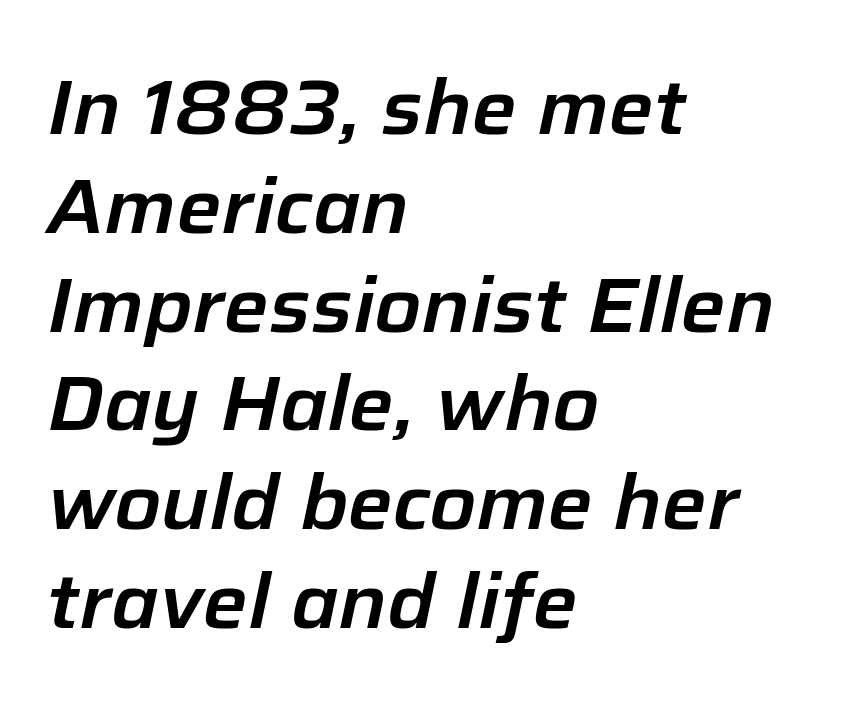
Think of a printed novel: that variable character pitch is what you see here. Rows of type keep a routine distance in the vertical direction. Descenders hang freely into open space. Line beginnings align vertically; line endings do not. Posture: slanted.
